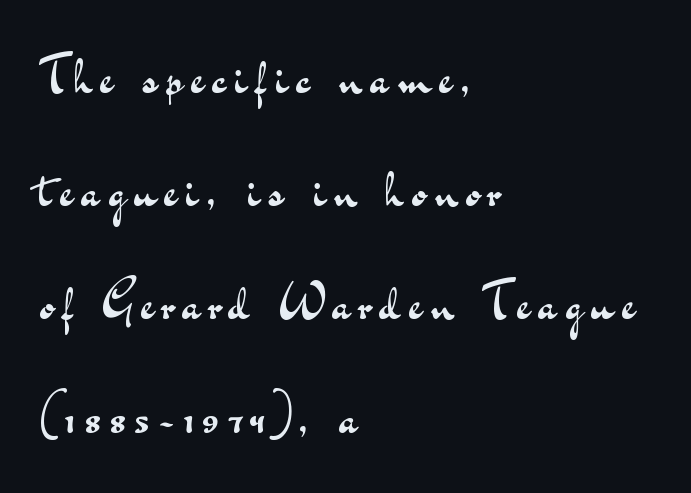
The image shows 51 px regular-weight, wide sans-serif type; set left-aligned, loose line spacing (2.22x), not underlined; medium stroke contrast and a small x-height.
